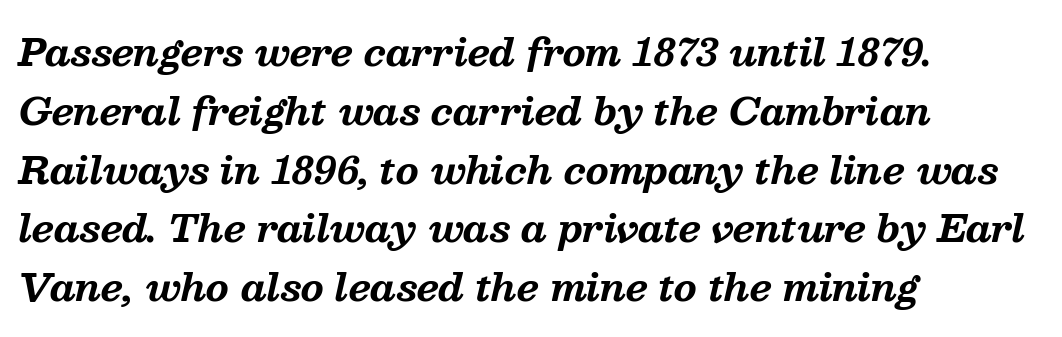
Q: Is the text bold? A: Yes.
Q: Is the text italic (slanted)? A: Yes, it leans right by about 13 degrees.
Q: Is the typeface a serif or a sans-serif typeface? A: Serif.
Q: Is the text underlined? A: No.
Q: How is the paragraph aligned? A: Left-aligned.
Q: Is the spacing between letters normal or unusually wide? A: Normal.
Q: Is the spacing between lines tight, normal or loose? A: Normal.
Q: Width (condensed, normal, or wide)? A: Normal.
Q: Stroke contrast? A: Medium.
Q: x-height? A: Medium.
Q: Monospaced? A: No.
